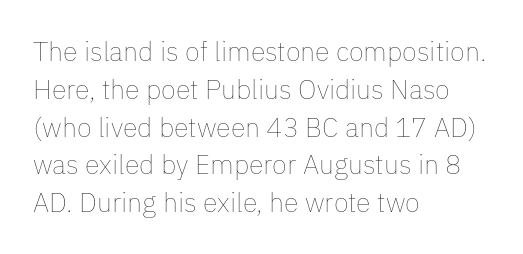
Short note: letters normally spaced. These lines are set flush left with a ragged right edge. The passage shown is not bold in any degree. Rows of type keep a routine distance in the vertical direction. This is the regular roman posture of the typeface.
